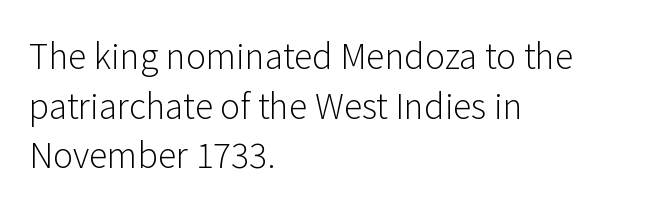
The image shows 34 px light sans-serif type, upright; set left-aligned, normal line spacing (1.46x), normal letter spacing, not underlined; low stroke contrast and a medium x-height.
